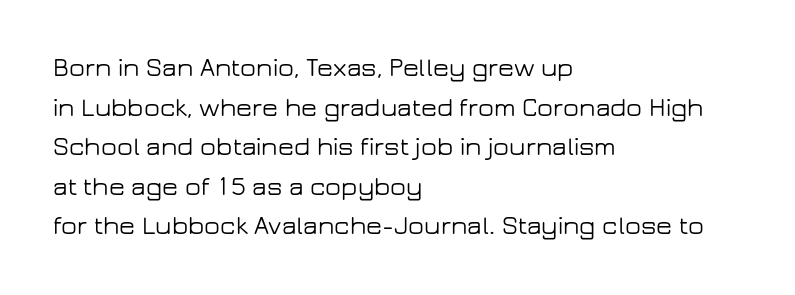
{"italic": "no", "underline": "no", "align": "left", "line_spacing": "normal", "line_spacing_ratio": 1.52, "letter_spacing": "normal", "letter_spacing_em": 0.0, "glyph_px": 26}
